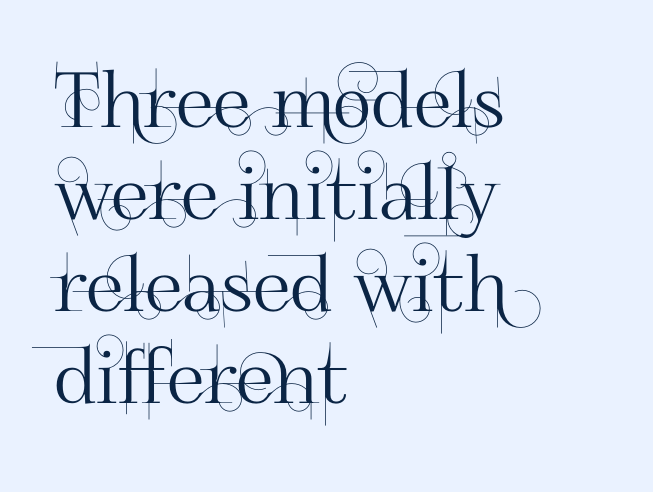
The image shows 76 px sans-serif type, upright; set left-aligned, line spacing 1.21x, normal letter spacing, not underlined; high stroke contrast and a small x-height.
